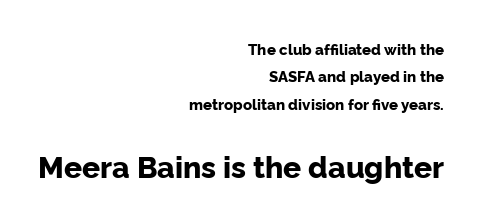
The later block is typeset at a bigger size than the earlier block. These lines are set flush right with a ragged left edge. The glyphs in this specimen are sans serif. Here the glyphs are tracked normally, forming tight word shapes. What weight is shown? A full bold with thick strokes.
